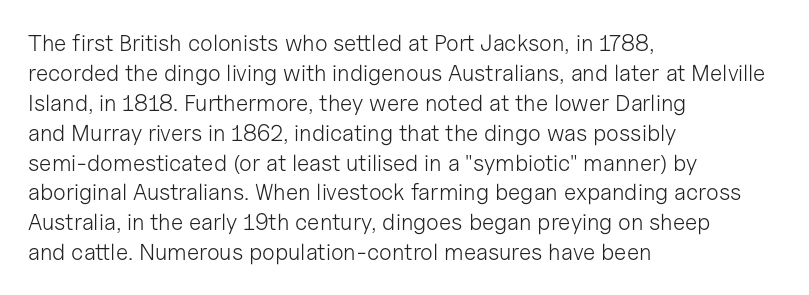
Q: Is the text bold? A: No.
Q: Is the text italic (slanted)? A: No, it is upright.
Q: Is the text underlined? A: No.
Q: How is the paragraph aligned? A: Left-aligned.
Q: Is the spacing between letters normal or unusually wide? A: Normal.
Q: Is the spacing between lines tight, normal or loose? A: Normal.
